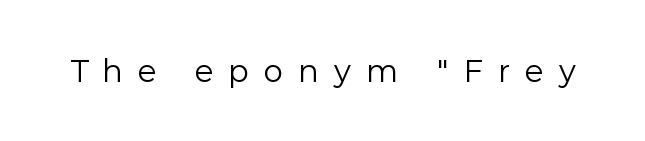
Notice how the stems are strictly vertical — no italics here. Unbolded letterforms with no extra heft. This rendering features lettering with no underline. What stands out about the letter spacing? Its width — letters are far apart.
